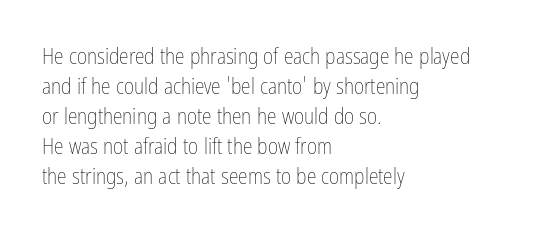
The image shows 22 px text type, upright; set left-aligned, normal line spacing (1.36x), normal letter spacing, not underlined.
